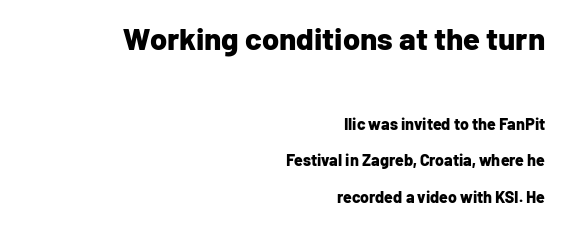
{"serif": "no", "italic": "no", "bold": "yes", "weight": "bold", "width": "normal", "stroke_contrast": "low", "x_height": "medium", "monospaced": "no", "underline": "no", "align": "right", "line_spacing": "loose", "line_spacing_ratio": 2.27, "letter_spacing": "normal", "letter_spacing_em": 0.0, "larger_block": "first", "size_ratio": 1.94, "glyph_px": 31}
